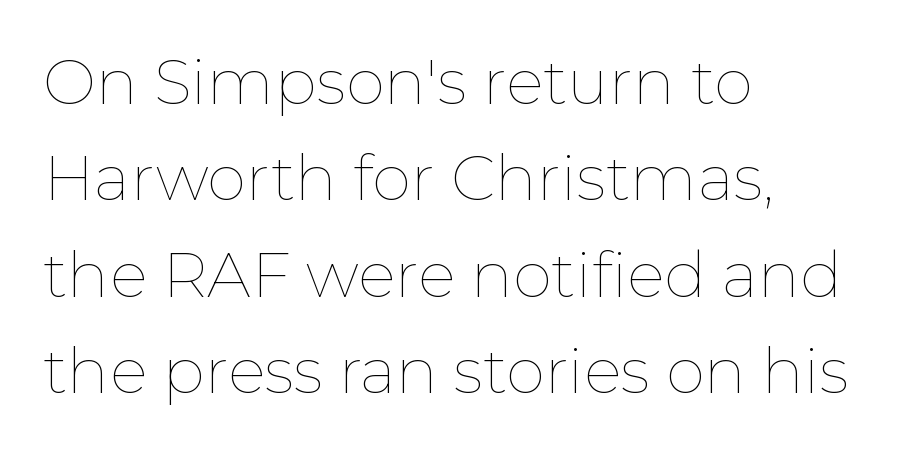
{"italic": "no", "bold": "no", "weight": "thin", "width": "normal", "stroke_contrast": "low", "x_height": "medium", "monospaced": "no", "underline": "no", "align": "left", "line_spacing": "normal", "line_spacing_ratio": 1.53, "letter_spacing": "normal", "letter_spacing_em": 0.0, "glyph_px": 63}
